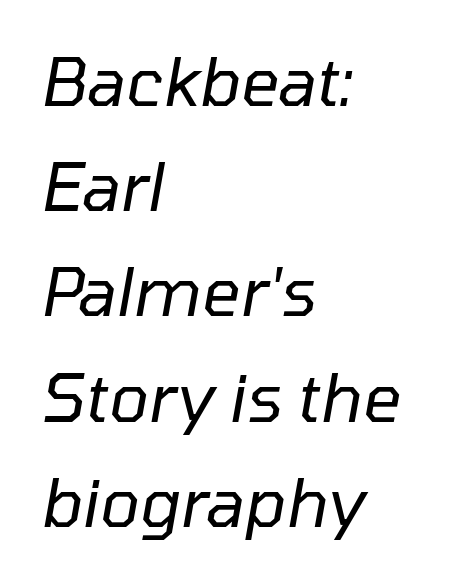
The image shows 67 px regular-weight type, italic (leaning right); set left-aligned, normal line spacing (1.57x), normal letter spacing, not underlined; low stroke contrast and a medium x-height.
